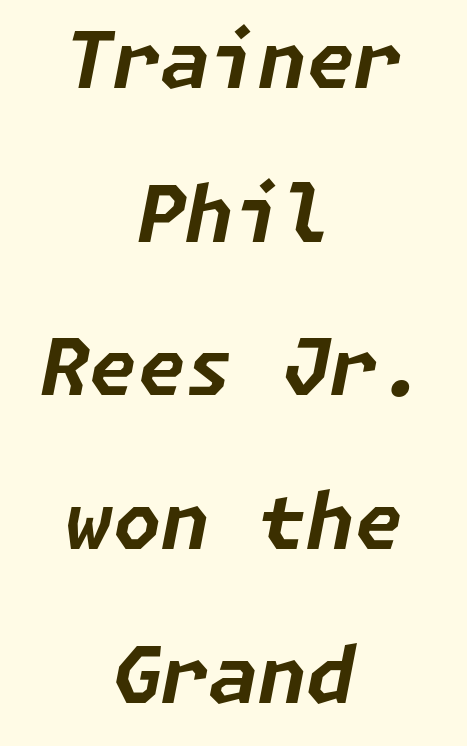
The image shows 78 px bold type, italic (leaning right); set centered, loose line spacing (1.97x), normal letter spacing, not underlined; low stroke contrast and a medium x-height.
